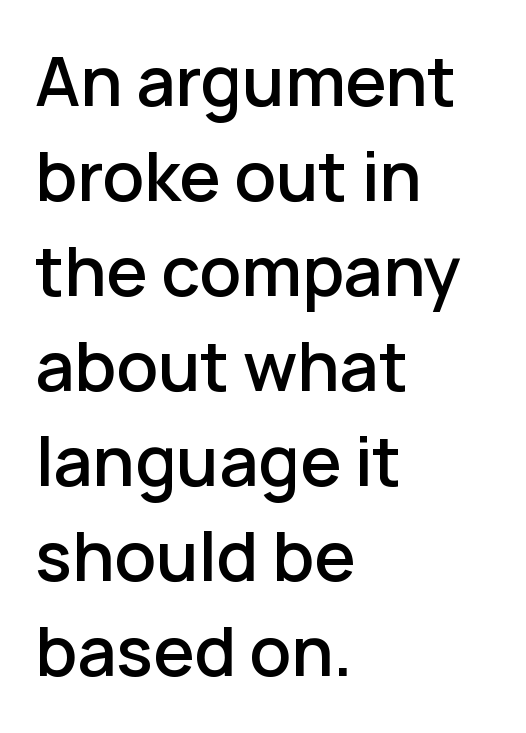
Q: Is the text bold? A: Semi-bold.
Q: Is the text italic (slanted)? A: No, it is upright.
Q: Is the typeface a serif or a sans-serif typeface? A: Sans-serif.
Q: Is the text underlined? A: No.
Q: How is the paragraph aligned? A: Left-aligned.
Q: Is the spacing between letters normal or unusually wide? A: Normal.
Q: Is the spacing between lines tight, normal or loose? A: Normal.
Q: Width (condensed, normal, or wide)? A: Normal.
Q: Stroke contrast? A: Low.
Q: x-height? A: Medium.
Q: Monospaced? A: No.
